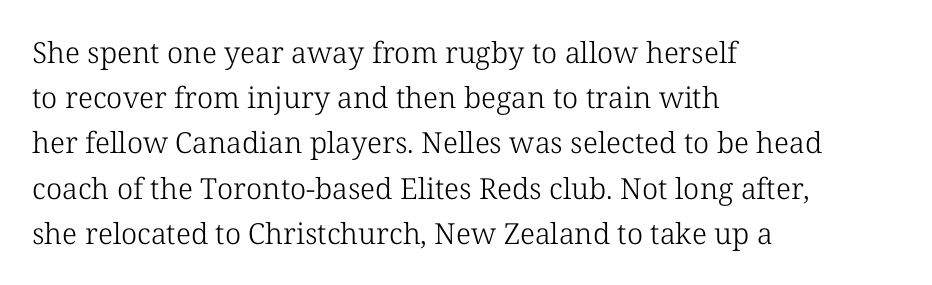
The lines in this sample share a left origin and differ only in where they stop. Examine the stroke ends and you'll spot serifs. A typesetter would call this proportional, since set widths differ per character. Weight class: somewhere from thin through regular.
